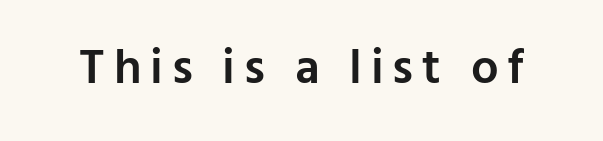
Q: Is the text bold? A: Semi-bold.
Q: Is the text italic (slanted)? A: No, it is upright.
Q: Is the typeface a serif or a sans-serif typeface? A: Sans-serif.
Q: Is the text underlined? A: No.
Q: Width (condensed, normal, or wide)? A: Normal.
Q: Stroke contrast? A: Low.
Q: x-height? A: Medium.
Q: Monospaced? A: No.
